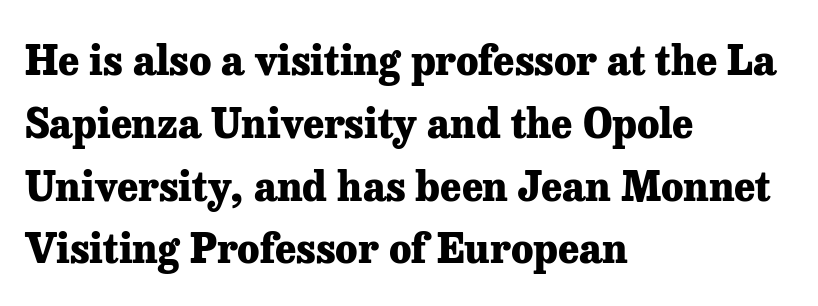
Q: Is the text bold? A: Yes.
Q: Is the text italic (slanted)? A: No, it is upright.
Q: Is the typeface a serif or a sans-serif typeface? A: Serif.
Q: Is the text underlined? A: No.
Q: How is the paragraph aligned? A: Left-aligned.
Q: Is the spacing between letters normal or unusually wide? A: Normal.
Q: Is the spacing between lines tight, normal or loose? A: Normal.
Q: Width (condensed, normal, or wide)? A: Normal.
Q: Stroke contrast? A: Low.
Q: x-height? A: Medium.
Q: Monospaced? A: No.
